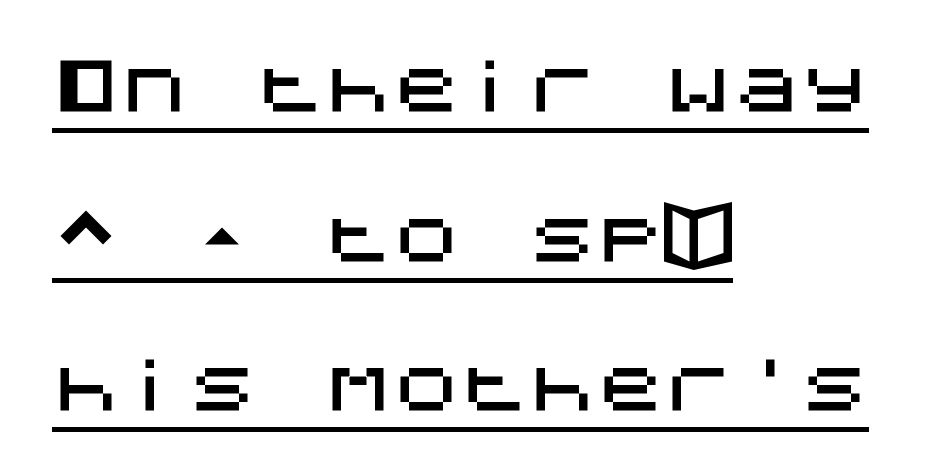
Q: Is the text italic (slanted)? A: No, it is upright.
Q: Is the typeface a serif or a sans-serif typeface? A: Sans-serif.
Q: Is the text underlined? A: Yes.
Q: How is the paragraph aligned? A: Left-aligned.
Q: Is the spacing between letters normal or unusually wide? A: Normal.
Q: Is the spacing between lines tight, normal or loose? A: Loose.
Q: Width (condensed, normal, or wide)? A: Normal.
Q: Stroke contrast? A: Medium.
Q: x-height? A: Large.
